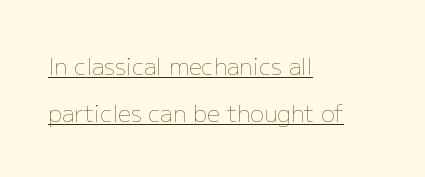
The letters look calm and open, with moderate or lighter stems. Decoration check: the copy is underlined. Posture: upright roman. Leftover space on each line is placed entirely after the last word. Each new line begins a long way beneath the previous one. The rendering keeps characters at their native spacing.
